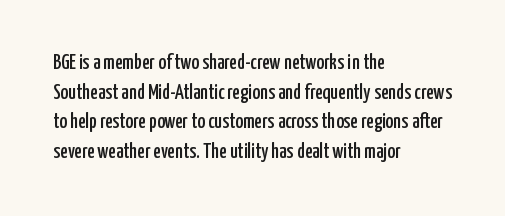
The image shows 21 px text type, upright; set left-aligned, normal line spacing (1.41x), normal letter spacing, not underlined.
